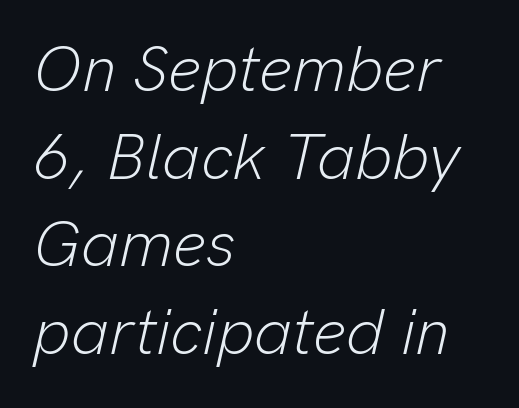
Q: Is the text bold? A: No.
Q: Is the text italic (slanted)? A: Yes, it leans right by about 13 degrees.
Q: Is the text underlined? A: No.
Q: How is the paragraph aligned? A: Left-aligned.
Q: Is the spacing between letters normal or unusually wide? A: Normal.
Q: Is the spacing between lines tight, normal or loose? A: Normal.
Q: Width (condensed, normal, or wide)? A: Normal.
Q: Stroke contrast? A: Low.
Q: x-height? A: Medium.
Q: Monospaced? A: No.
